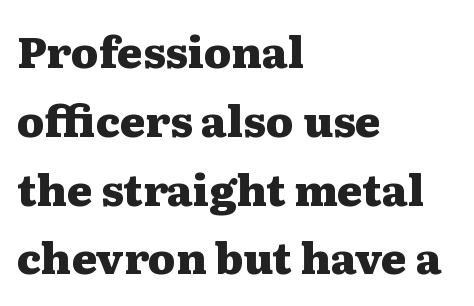
Each line starts at the same left margin while the right side varies. Posture: vertical. A normal amount of white space separates one row of letters from the next. The horizontal fit of the characters is conventional and even. Descender tails drop into unmarked territory.
